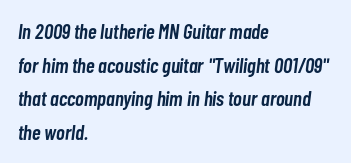
The image shows 21 px text type, italic (leaning right); set left-aligned, normal line spacing (1.6x), normal letter spacing, not underlined.
